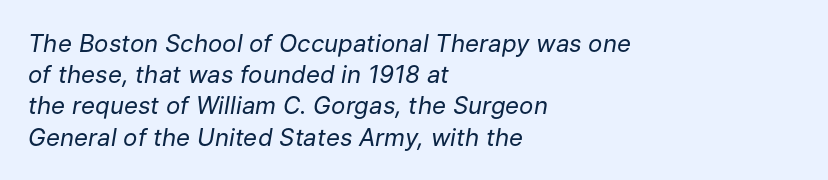
The lines sit at an ordinary, default distance from one another. A clean baseline with only descenders dipping below it. The paragraph has a hard left edge and a soft right edge. The letterforms sit shoulder to shoulder at normal distance. This reads as an unemphasized weight, regular at the heaviest. Italic: yes, the glyphs are oblique.
